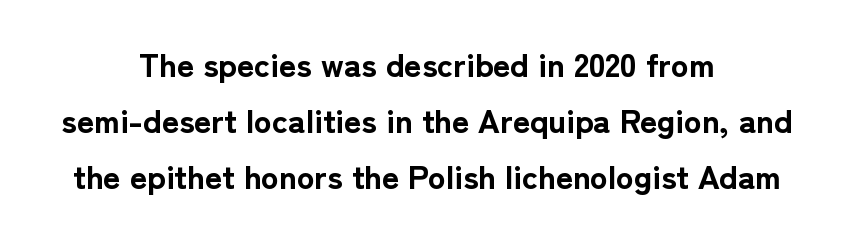
{"serif": "no", "italic": "no", "bold": "yes", "weight": "bold", "width": "normal", "stroke_contrast": "low", "x_height": "medium", "monospaced": "no", "underline": "no", "align": "center", "line_spacing": "normal", "line_spacing_ratio": 1.7, "letter_spacing": "normal", "letter_spacing_em": 0.0, "glyph_px": 33}
